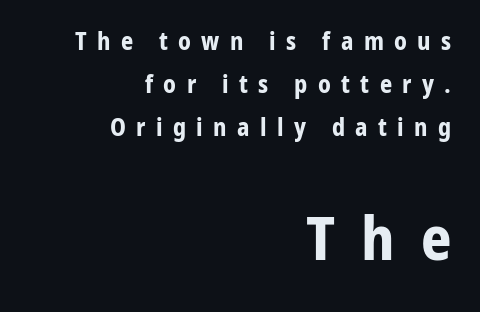
The gap between lines stays unmarked. The rendering shows plain stroke endings on the letterforms — a sans-serif design. The face used here is rendered with a markedly widened letterfit. If you drew a line through each stem, it would be perfectly vertical.
